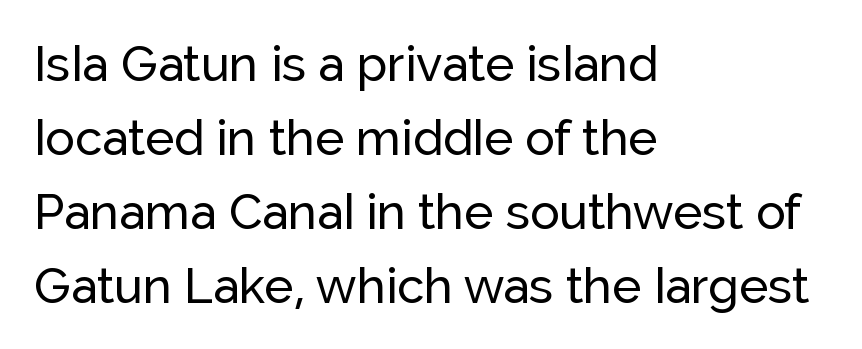
The image shows 49 px sans-serif type, upright; set left-aligned, normal line spacing (1.51x), normal letter spacing, not underlined; low stroke contrast and a medium x-height.
